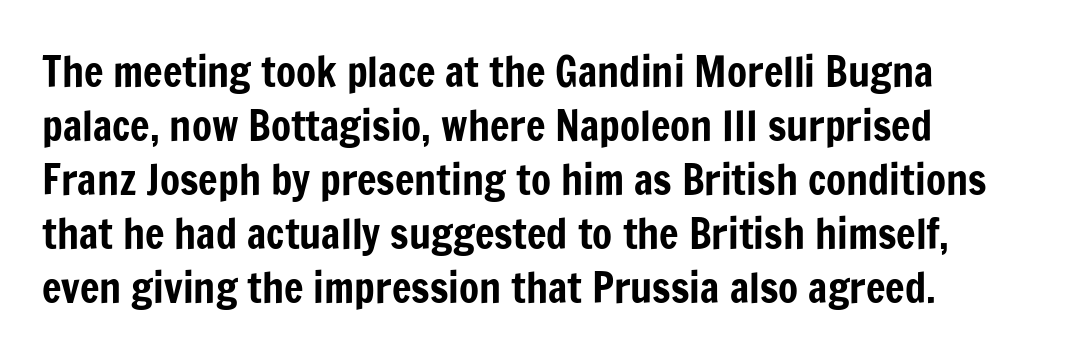
The letters stand straight up with perfectly vertical stems. If you measured baseline to baseline, you'd find a middling distance. Type without underlining. Default kerning and tracking; the words read as compact shapes.
